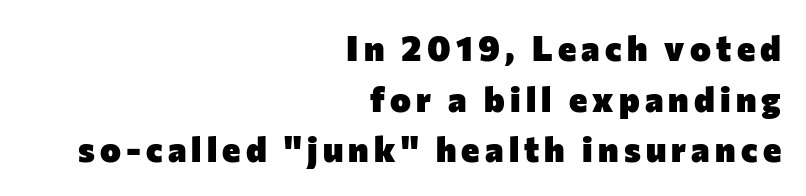
Q: Is the text bold? A: Yes.
Q: Is the text italic (slanted)? A: No, it is upright.
Q: Is the typeface a serif or a sans-serif typeface? A: Sans-serif.
Q: Is the text underlined? A: No.
Q: How is the paragraph aligned? A: Right-aligned.
Q: Is the spacing between lines tight, normal or loose? A: Normal.
Q: Width (condensed, normal, or wide)? A: Normal.
Q: Stroke contrast? A: Low.
Q: x-height? A: Medium.
Q: Monospaced? A: No.
